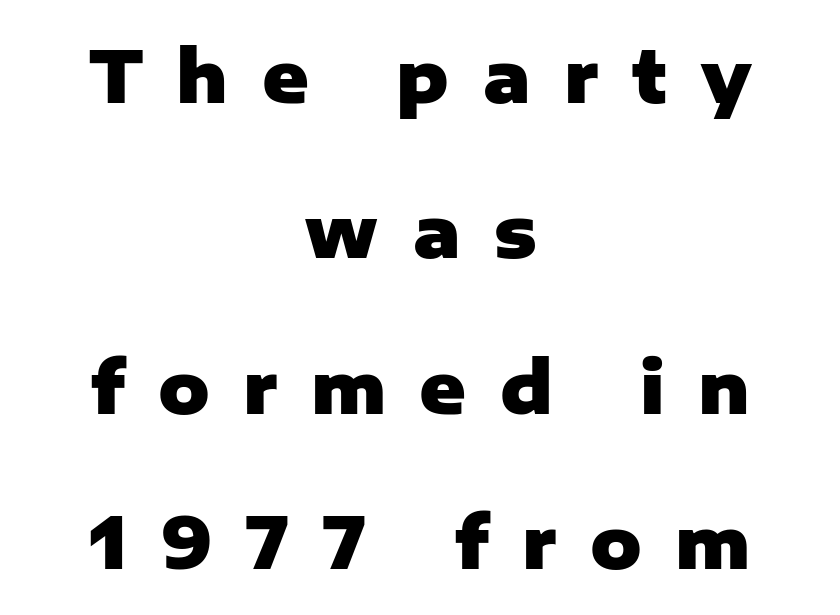
Q: Is the text bold? A: Yes.
Q: Is the text italic (slanted)? A: No, it is upright.
Q: Is the typeface a serif or a sans-serif typeface? A: Sans-serif.
Q: Is the text underlined? A: No.
Q: How is the paragraph aligned? A: Centered.
Q: Is the spacing between letters normal or unusually wide? A: Unusually wide.
Q: Is the spacing between lines tight, normal or loose? A: Loose.
Q: Width (condensed, normal, or wide)? A: Normal.
Q: Stroke contrast? A: Low.
Q: x-height? A: Medium.
Q: Monospaced? A: No.
